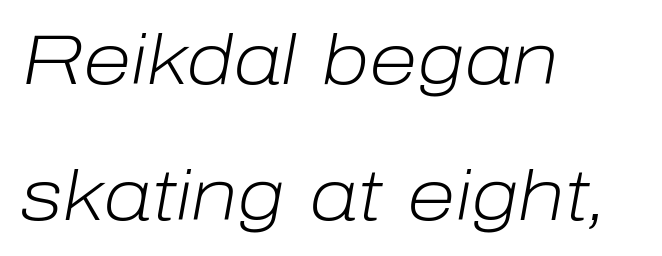
{"italic": "yes", "lean": "right", "slant_degrees": 10, "bold": "no", "weight": "light", "width": "normal", "stroke_contrast": "low", "x_height": "medium", "monospaced": "no", "underline": "no", "align": "left", "line_spacing": "loose", "line_spacing_ratio": 1.91, "letter_spacing": "normal", "letter_spacing_em": 0.0, "glyph_px": 71}
